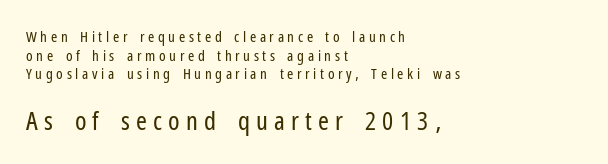
{"italic": "no", "bold": "no", "underline": "no", "align": "left", "line_spacing_ratio": 1.24, "letter_spacing": "wide", "letter_spacing_em": 0.24, "larger_block": "second", "size_ratio": 1.73, "glyph_px": 26}
